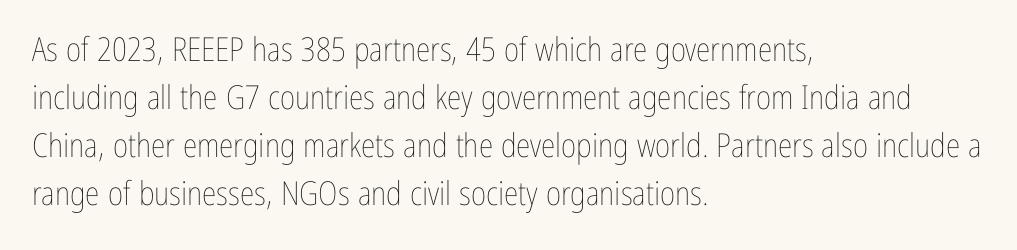
The letters stand upright; this is a roman face. These glyphs show unthickened strokes, regular width or finer. The passage is arranged the way most books set body copy — flush left. Nobody drew a line under any word here. Does extra space separate the letters? No, they use regular spacing. These lines sit exactly where default settings would place them.
